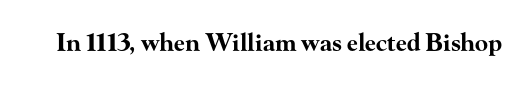
The image shows 24 px bold type, upright; set normal letter spacing, not underlined.
